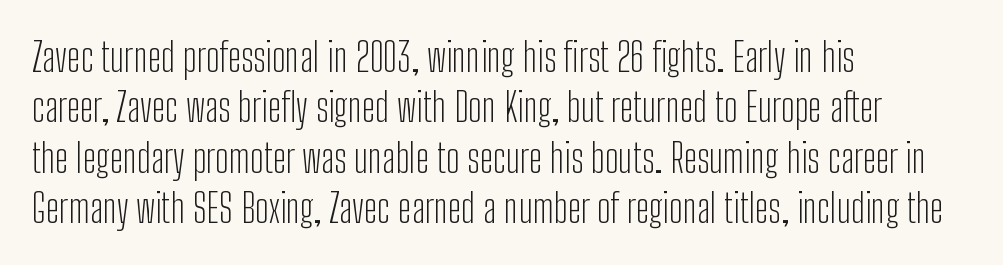
The image shows 40 px light, condensed sans-serif type, upright; set left-aligned, normal line spacing (1.26x), normal letter spacing, not underlined; low stroke contrast and a medium x-height.
